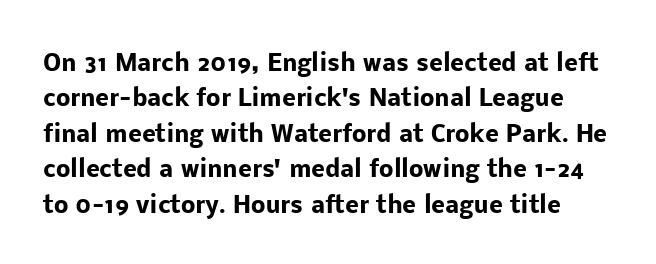
{"italic": "no", "bold": "yes", "underline": "no", "line_spacing": "normal", "line_spacing_ratio": 1.54, "letter_spacing": "normal", "letter_spacing_em": 0.0, "glyph_px": 23}
